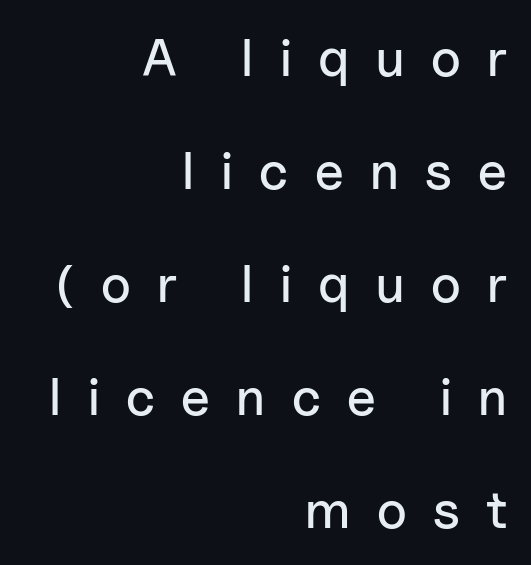
{"serif": "no", "italic": "no", "width": "normal", "stroke_contrast": "low", "x_height": "medium", "monospaced": "no", "underline": "no", "align": "right", "line_spacing": "loose", "line_spacing_ratio": 2.13, "letter_spacing": "wide", "letter_spacing_em": 0.5, "glyph_px": 53}
